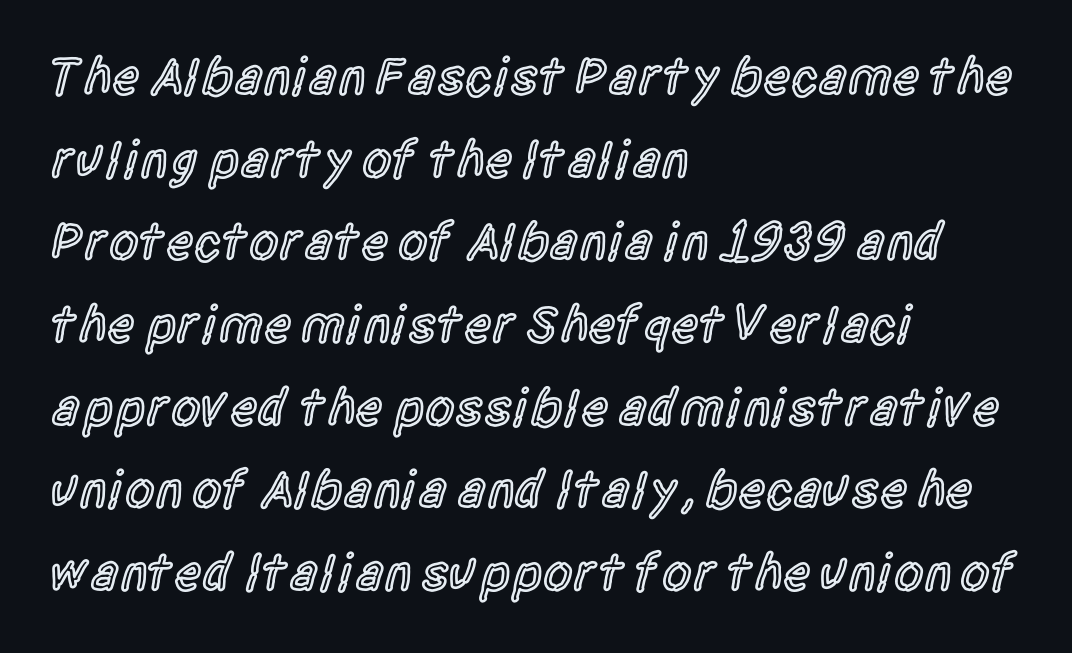
In CSS terms this would be text-align: left. This block has exactly the height ordinary leading produces. A typesetter would label this face a sans. The space beneath each line is pristine and unruled. The rendering keeps characters at their native spacing.
